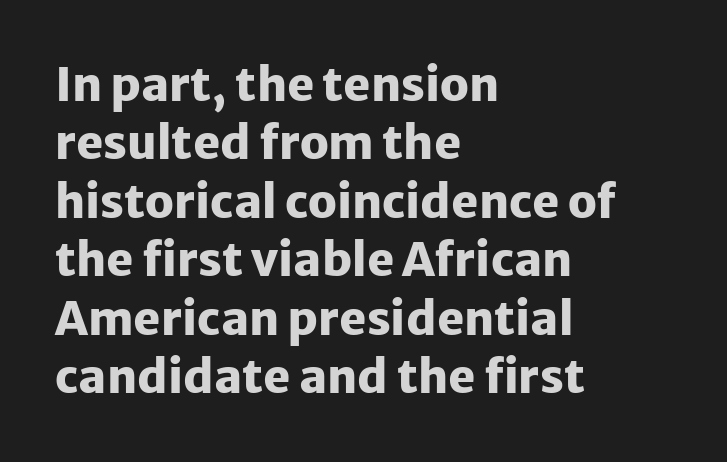
This is sans-serif lettering, the kind often seen on screens and signage. The designer left line spacing at the default. Look at the tracking — it's just the regular setting, nothing added. The ragged edge is on the right, which tells us the setting is flush left. No italicization has been applied; the sample stays upright.
